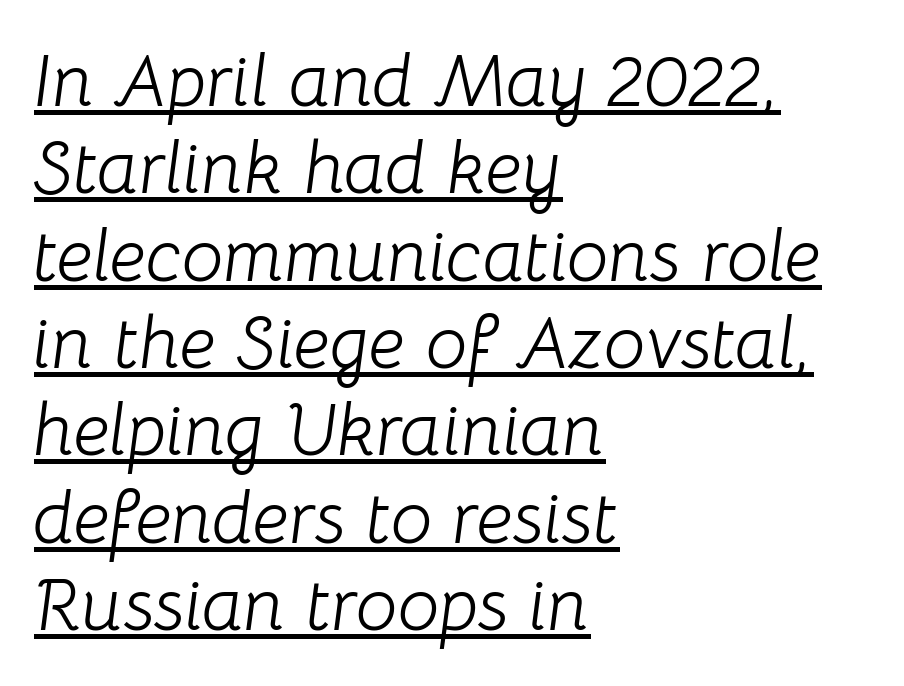
Q: Is the text bold? A: No.
Q: Is the text italic (slanted)? A: Yes, it leans right by about 8 degrees.
Q: Is the text underlined? A: Yes.
Q: How is the paragraph aligned? A: Left-aligned.
Q: Is the spacing between letters normal or unusually wide? A: Normal.
Q: Width (condensed, normal, or wide)? A: Normal.
Q: Stroke contrast? A: Low.
Q: x-height? A: Medium.
Q: Monospaced? A: No.
